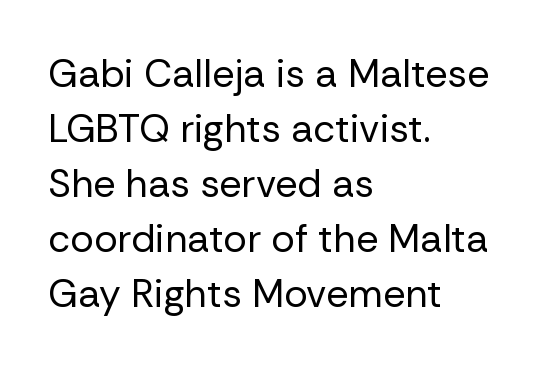
The image shows 39 px regular-weight sans-serif type, upright; set left-aligned, normal line spacing (1.41x), normal letter spacing, not underlined; low stroke contrast and a medium x-height.
